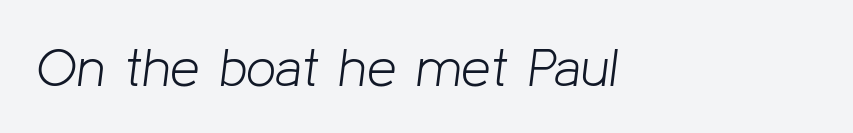
The image shows 53 px light type, italic (leaning right); set left-aligned, normal letter spacing, not underlined; low stroke contrast and a medium x-height.
